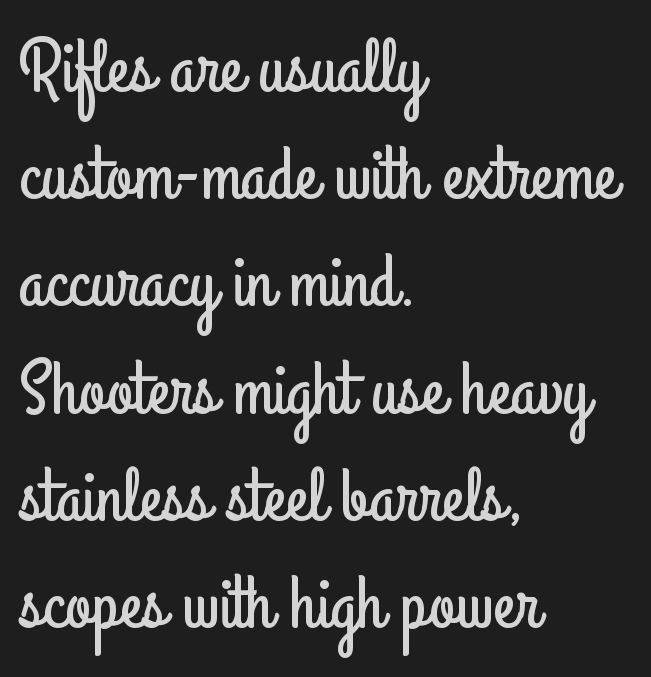
The image shows 75 px condensed sans-serif type; set left-aligned, normal line spacing (1.43x), normal letter spacing, not underlined; low stroke contrast and a small x-height.
